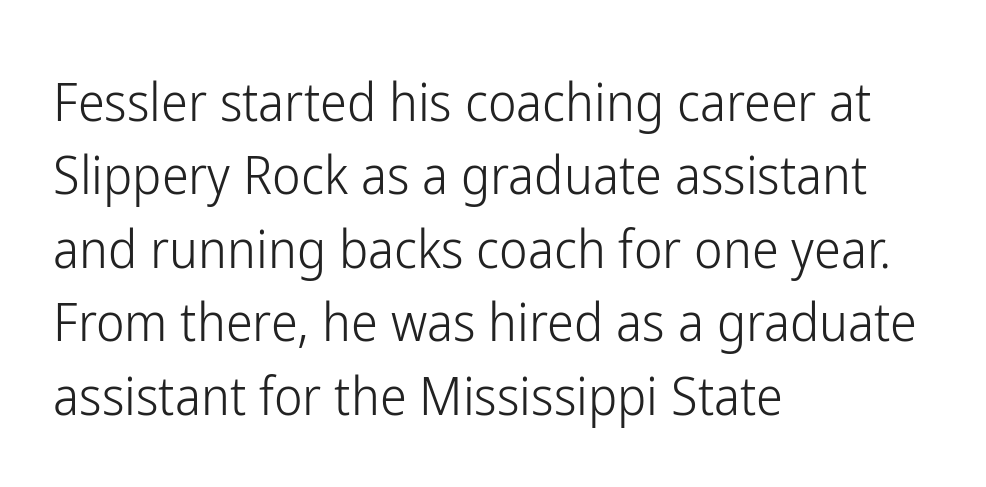
Q: Is the text bold? A: No.
Q: Is the text italic (slanted)? A: No, it is upright.
Q: Is the typeface a serif or a sans-serif typeface? A: Sans-serif.
Q: Is the text underlined? A: No.
Q: How is the paragraph aligned? A: Left-aligned.
Q: Is the spacing between letters normal or unusually wide? A: Normal.
Q: Is the spacing between lines tight, normal or loose? A: Normal.
Q: Width (condensed, normal, or wide)? A: Condensed.
Q: Stroke contrast? A: Low.
Q: x-height? A: Medium.
Q: Monospaced? A: No.
